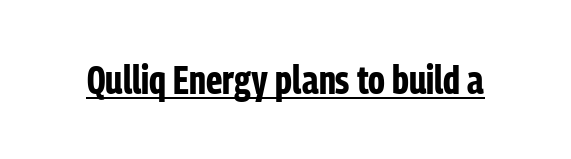
{"serif": "no", "italic": "no", "bold": "yes", "weight": "bold", "width": "condensed", "stroke_contrast": "low", "x_height": "medium", "monospaced": "no", "underline": "yes", "letter_spacing": "normal", "letter_spacing_em": 0.0, "glyph_px": 40}
